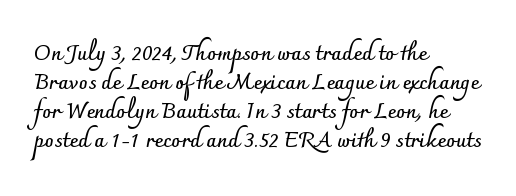
Q: Is the text bold? A: Yes.
Q: Is the text italic (slanted)? A: Yes.
Q: Is the text underlined? A: No.
Q: How is the paragraph aligned? A: Left-aligned.
Q: Is the spacing between letters normal or unusually wide? A: Normal.
Q: Is the spacing between lines tight, normal or loose? A: Normal.
